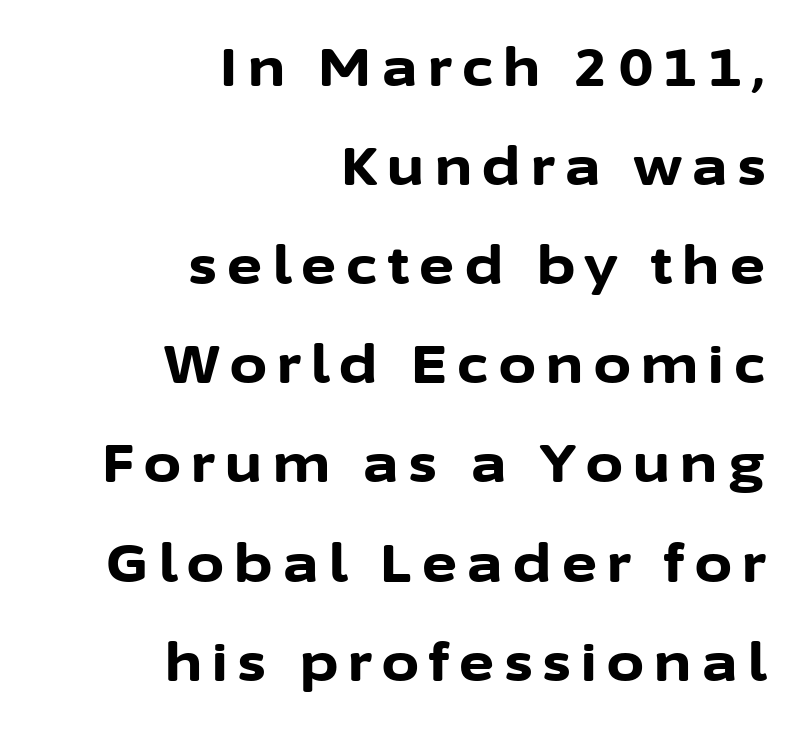
{"serif": "no", "italic": "no", "bold": "yes", "weight": "bold", "width": "normal", "stroke_contrast": "low", "x_height": "medium", "monospaced": "no", "underline": "no", "align": "right", "line_spacing_ratio": 1.87, "letter_spacing": "wide", "letter_spacing_em": 0.2, "glyph_px": 53}
